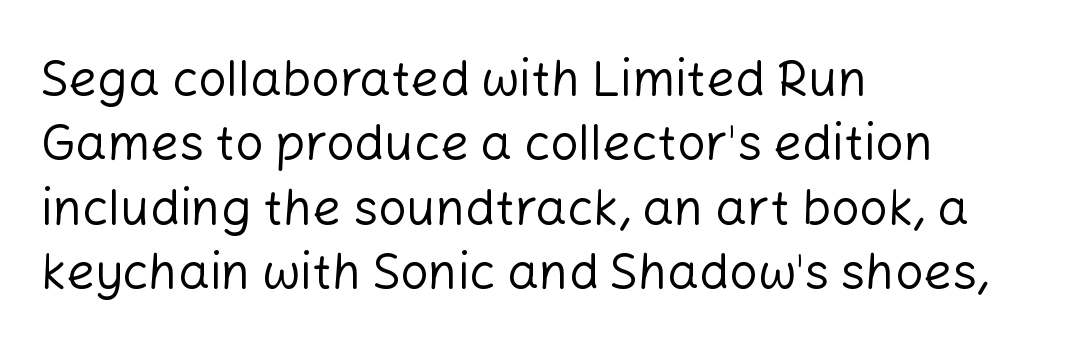
The characters are drawn with everyday or finer stroke widths. Nothing unusual about the tracking: characters are spaced as the font intends. Is there any slant? The stems are plumb. Notice how descenders clear the ascenders below comfortably — that's standard leading. This rendering employs a face without finishing strokes, i.e., a sans-serif. Note the varied advance widths — an 'i' is clearly narrower than an 'm'.
